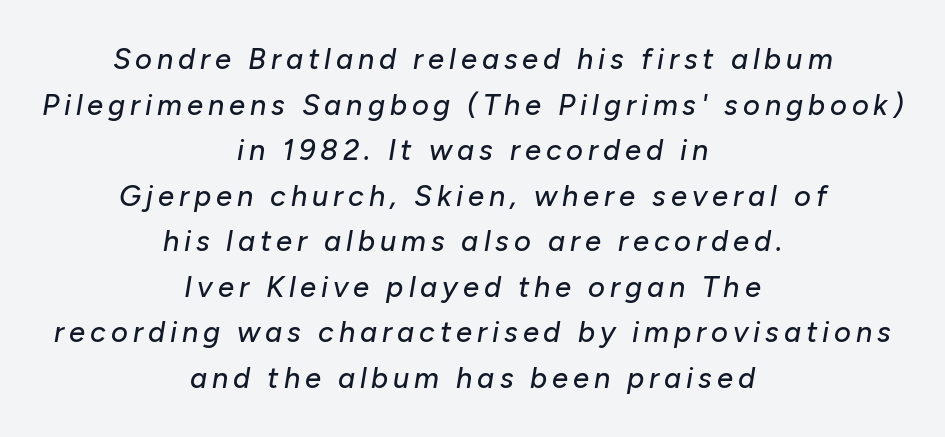
Q: Is the text italic (slanted)? A: Yes, it leans right by about 10 degrees.
Q: Is the text underlined? A: No.
Q: How is the paragraph aligned? A: Centered.
Q: Is the spacing between lines tight, normal or loose? A: Normal.
Q: Width (condensed, normal, or wide)? A: Normal.
Q: Stroke contrast? A: Low.
Q: x-height? A: Medium.
Q: Monospaced? A: No.
